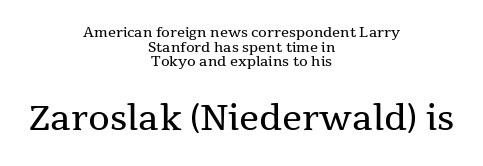
Q: Is the text bold? A: No.
Q: Is the text italic (slanted)? A: No, it is upright.
Q: Is the typeface a serif or a sans-serif typeface? A: Serif.
Q: Is the text underlined? A: No.
Q: How is the paragraph aligned? A: Centered.
Q: Is the spacing between letters normal or unusually wide? A: Normal.
Q: Is the spacing between lines tight, normal or loose? A: Tight.
Q: Which block of text is set in a larger size, the first (top) or the second (bottom)? A: The second (bottom) one.
Q: Width (condensed, normal, or wide)? A: Normal.
Q: Stroke contrast? A: Medium.
Q: x-height? A: Medium.
Q: Monospaced? A: No.
